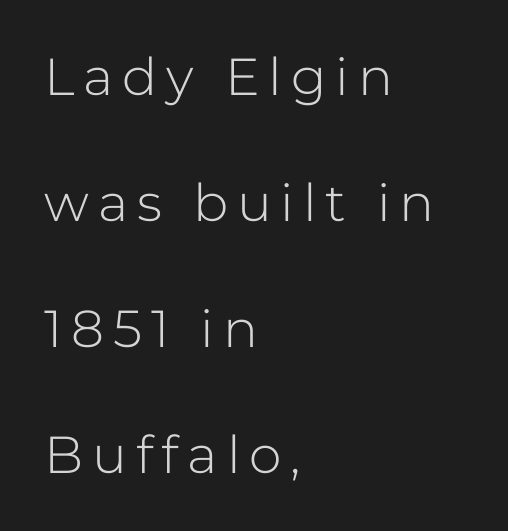
These lines stand farther apart than default settings would place them. The letters stand upright; this is a roman face. Descenders are the only things crossing below the line. Horizontally, the lines are justified to the leading edge only. The type family on display is of the sans-serif kind.
